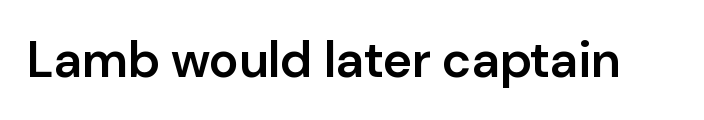
The image shows 50 px semibold sans-serif type, upright; set normal letter spacing, not underlined; low stroke contrast and a medium x-height.
